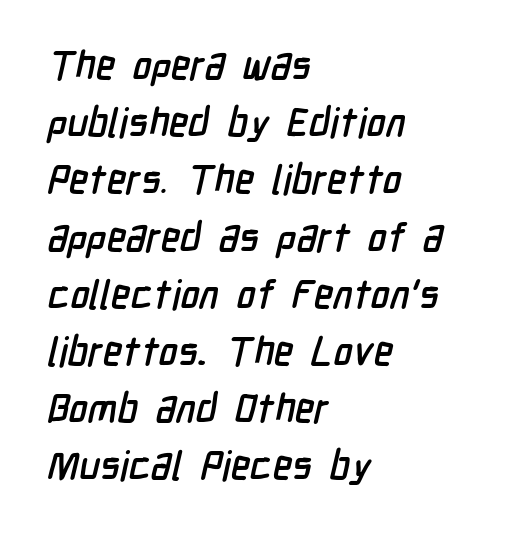
The image shows 40 px condensed sans-serif type; set left-aligned, normal line spacing (1.43x), normal letter spacing, not underlined; low stroke contrast and a medium x-height.
